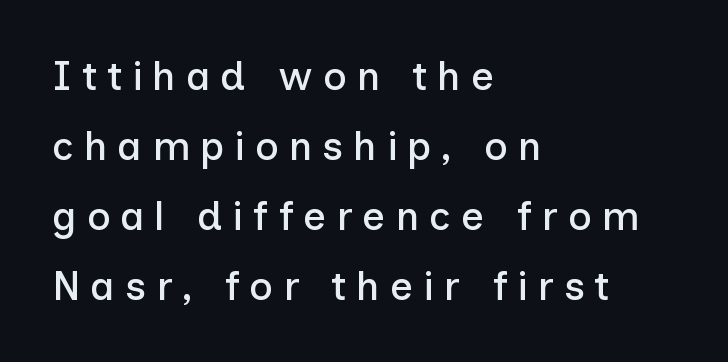
These lines were composed using upright roman letters. Each row of text sits above clean, open space. A student would call this left alignment; a typographer would say flush left, rag right. Someone cranked the tracking dial way up on this one. The face used here is a sans, in the tradition of grotesques and geometrics. Character widths vary here, with narrow letters taking less room than wide ones.
